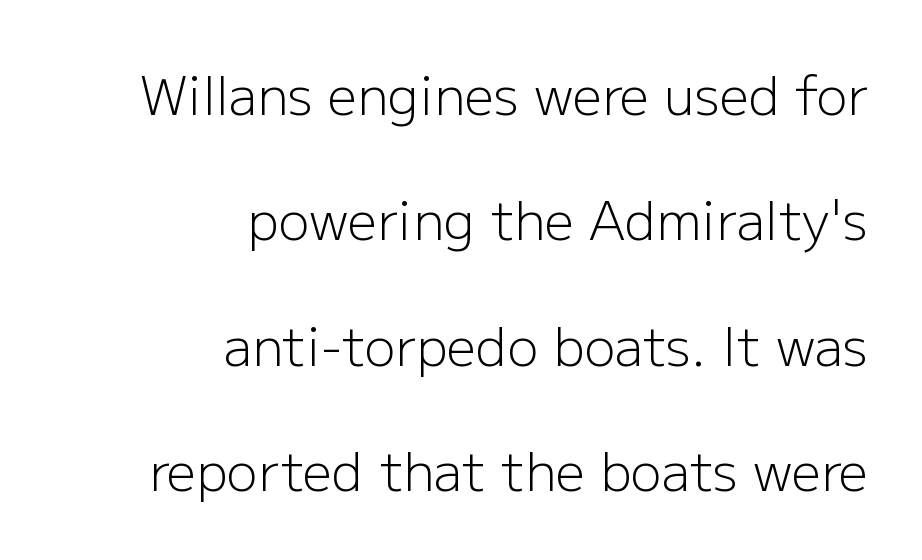
The image shows 52 px light sans-serif type, upright; set right-aligned, loose line spacing (2.41x), normal letter spacing, not underlined; low stroke contrast and a medium x-height.
